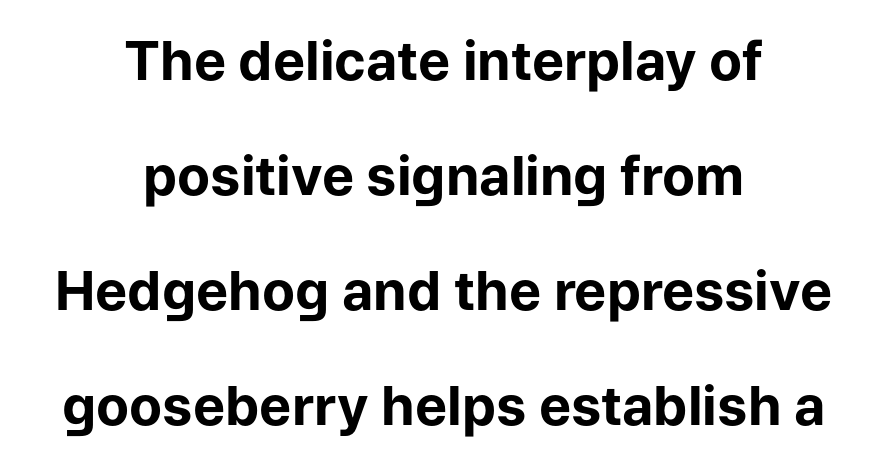
{"serif": "no", "italic": "no", "bold": "yes", "weight": "bold", "width": "normal", "stroke_contrast": "low", "x_height": "medium", "monospaced": "no", "underline": "no", "align": "center", "line_spacing": "loose", "line_spacing_ratio": 2.13, "letter_spacing": "normal", "letter_spacing_em": 0.0, "glyph_px": 54}
